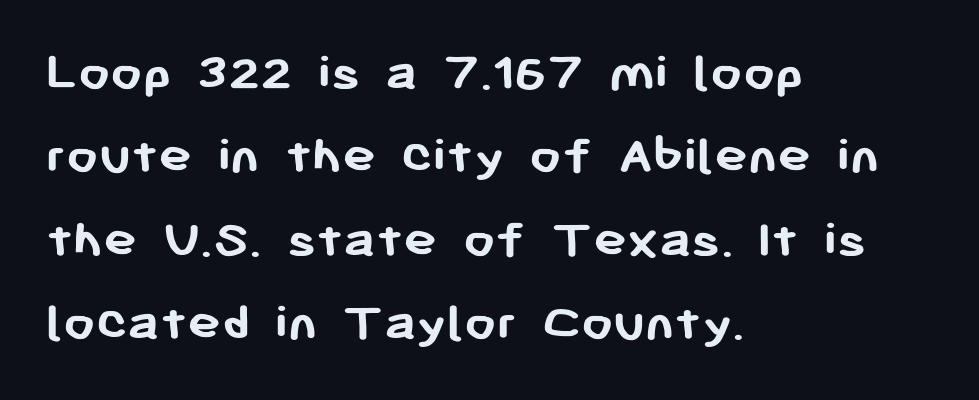
Q: Is the text bold? A: Yes.
Q: Is the text italic (slanted)? A: No, it is upright.
Q: Is the typeface a serif or a sans-serif typeface? A: Sans-serif.
Q: Is the text underlined? A: No.
Q: How is the paragraph aligned? A: Left-aligned.
Q: Is the spacing between letters normal or unusually wide? A: Normal.
Q: Is the spacing between lines tight, normal or loose? A: Normal.
Q: Width (condensed, normal, or wide)? A: Normal.
Q: Stroke contrast? A: Low.
Q: x-height? A: Medium.
Q: Monospaced? A: No.
